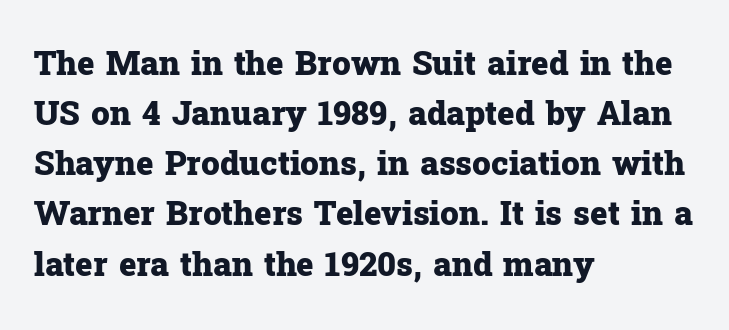
Q: Is the text bold? A: Yes.
Q: Is the text italic (slanted)? A: No, it is upright.
Q: Is the typeface a serif or a sans-serif typeface? A: Serif.
Q: Is the text underlined? A: No.
Q: How is the paragraph aligned? A: Left-aligned.
Q: Is the spacing between letters normal or unusually wide? A: Normal.
Q: Is the spacing between lines tight, normal or loose? A: Normal.
Q: Width (condensed, normal, or wide)? A: Normal.
Q: Stroke contrast? A: Low.
Q: x-height? A: Medium.
Q: Monospaced? A: No.
